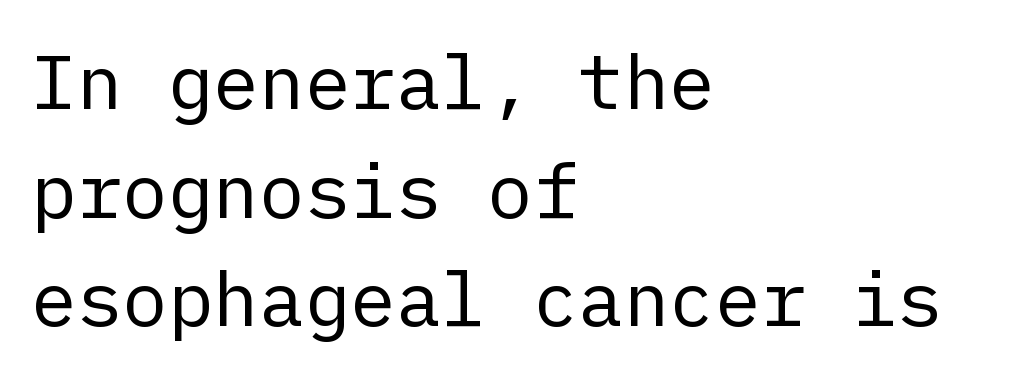
The text block is weighted toward the left margin, trailing off unevenly rightward. Descenders hang freely into open space. Serifs: no, the terminals of the letterforms are clean. Default kerning and tracking; the words read as compact shapes.
